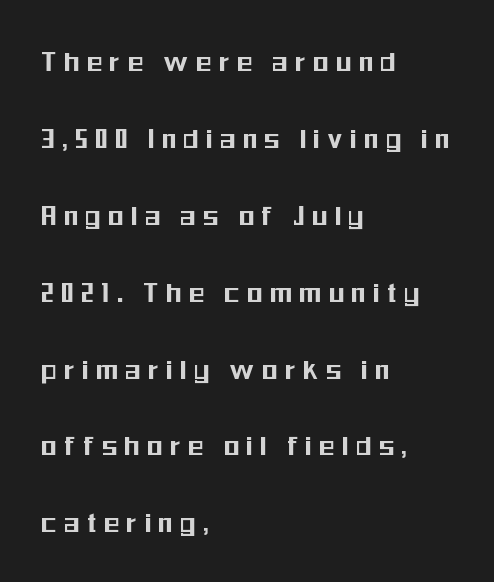
This block would shrink considerably if given ordinary leading; it's expanded now. Check where the strokes stop: nothing finishes them off — pure sans. The zone under the glyphs is completely vacant. Layout note: lines flush left. You can tell it's not italic because the verticals are truly vertical. Varying glyph widths throughout — classic text-font behaviour.
